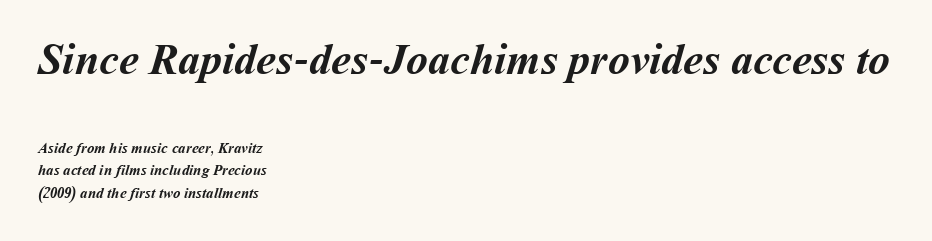
Q: Is the text bold? A: Yes.
Q: Is the text underlined? A: No.
Q: How is the paragraph aligned? A: Left-aligned.
Q: Is the spacing between letters normal or unusually wide? A: Normal.
Q: Is the spacing between lines tight, normal or loose? A: Normal.
Q: Which block of text is set in a larger size, the first (top) or the second (bottom)? A: The first (top) one.
Q: Width (condensed, normal, or wide)? A: Normal.
Q: Stroke contrast? A: Medium.
Q: x-height? A: Medium.
Q: Monospaced? A: No.
